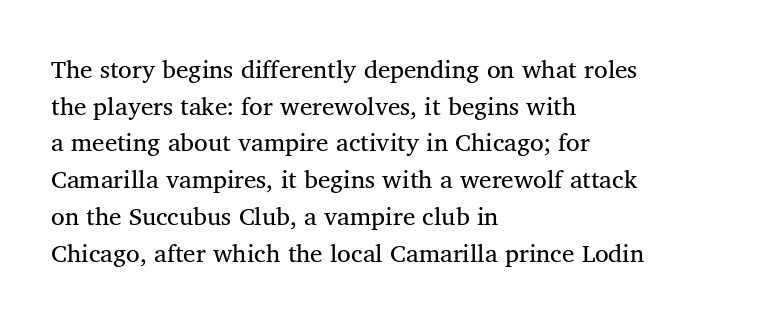
The image shows 25 px text type, upright; set left-aligned, normal line spacing (1.47x), normal letter spacing, not underlined.
